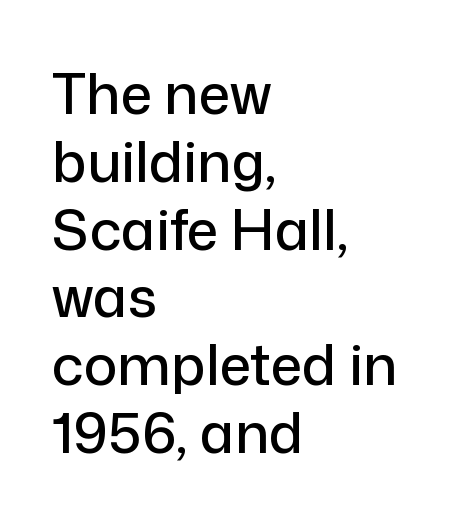
Q: Is the text italic (slanted)? A: No, it is upright.
Q: Is the typeface a serif or a sans-serif typeface? A: Sans-serif.
Q: Is the text underlined? A: No.
Q: How is the paragraph aligned? A: Left-aligned.
Q: Is the spacing between letters normal or unusually wide? A: Normal.
Q: Width (condensed, normal, or wide)? A: Normal.
Q: Stroke contrast? A: Low.
Q: x-height? A: Medium.
Q: Monospaced? A: No.
